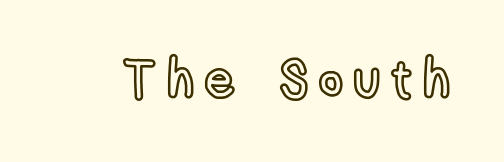
The image shows 51 px condensed type, upright; set unusually wide letter spacing (+0.23 em), not underlined; a medium x-height.
